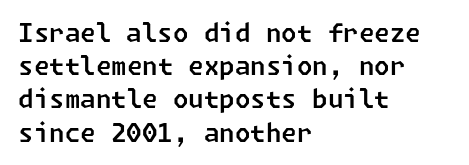
Q: Is the text underlined? A: No.
Q: How is the paragraph aligned? A: Left-aligned.
Q: Is the spacing between letters normal or unusually wide? A: Normal.
Q: Is the spacing between lines tight, normal or loose? A: Normal.
